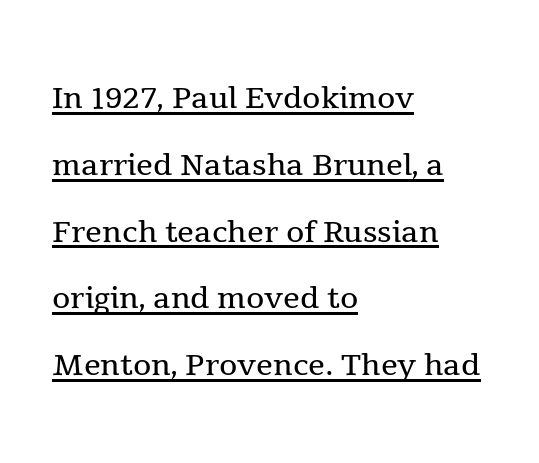
Q: Is the text bold? A: No.
Q: Is the text italic (slanted)? A: No, it is upright.
Q: Is the typeface a serif or a sans-serif typeface? A: Serif.
Q: Is the text underlined? A: Yes.
Q: How is the paragraph aligned? A: Left-aligned.
Q: Is the spacing between letters normal or unusually wide? A: Normal.
Q: Is the spacing between lines tight, normal or loose? A: Normal.
Q: Width (condensed, normal, or wide)? A: Normal.
Q: x-height? A: Medium.
Q: Monospaced? A: No.
